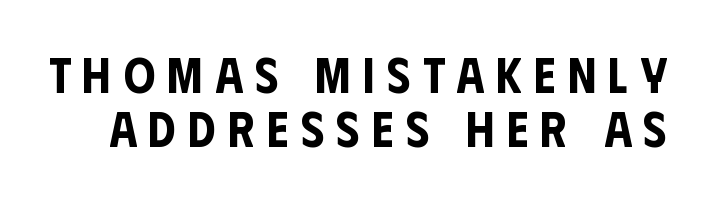
Q: Is the text italic (slanted)? A: No, it is upright.
Q: Is the typeface a serif or a sans-serif typeface? A: Sans-serif.
Q: Is the text underlined? A: No.
Q: Is the spacing between letters normal or unusually wide? A: Unusually wide.
Q: Is the spacing between lines tight, normal or loose? A: Tight.
Q: Width (condensed, normal, or wide)? A: Condensed.
Q: Stroke contrast? A: Low.
Q: x-height? A: Large.
Q: Monospaced? A: No.
